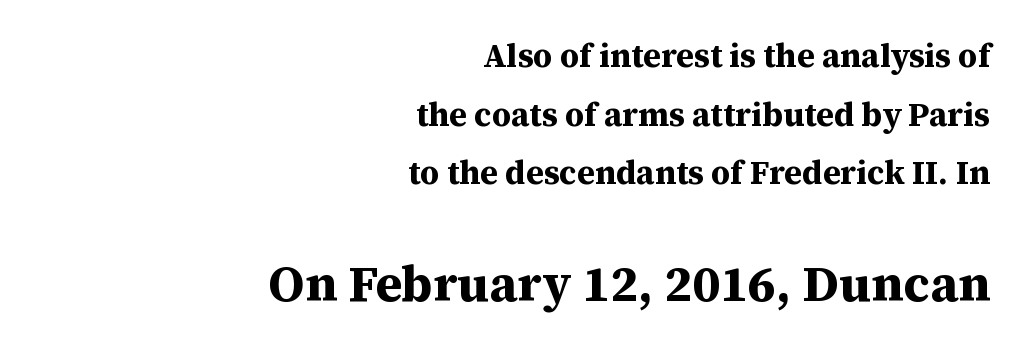
The image shows 50 px bold serif type, upright; set right-aligned, line spacing 1.78x, normal letter spacing, not underlined; the second (bottom) block is 1.52x larger; medium stroke contrast and a medium x-height.
